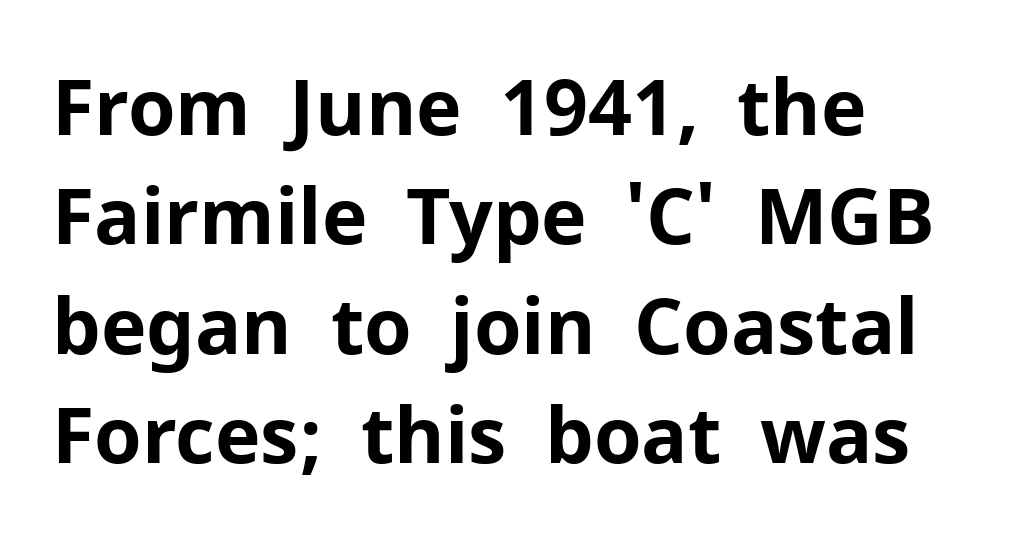
Q: Is the text bold? A: Yes.
Q: Is the text italic (slanted)? A: No, it is upright.
Q: Is the typeface a serif or a sans-serif typeface? A: Sans-serif.
Q: Is the text underlined? A: No.
Q: How is the paragraph aligned? A: Left-aligned.
Q: Is the spacing between letters normal or unusually wide? A: Normal.
Q: Is the spacing between lines tight, normal or loose? A: Normal.
Q: Width (condensed, normal, or wide)? A: Normal.
Q: Stroke contrast? A: Low.
Q: x-height? A: Medium.
Q: Monospaced? A: No.
